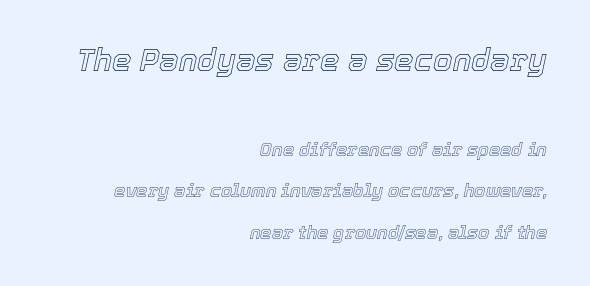
{"italic": "yes", "lean": "right", "slant_degrees": 12, "width": "normal", "x_height": "medium", "monospaced": "no", "underline": "no", "align": "right", "line_spacing": "loose", "line_spacing_ratio": 2.3, "letter_spacing": "normal", "letter_spacing_em": 0.0, "larger_block": "first", "size_ratio": 1.72, "glyph_px": 31}
